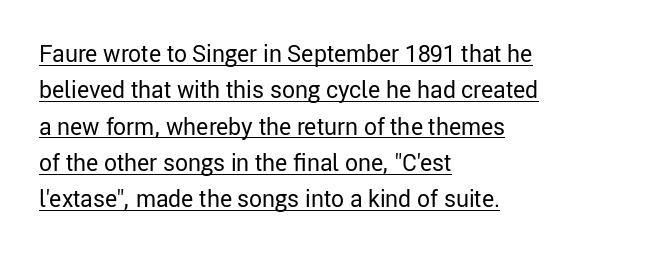
Q: Is the text bold? A: No.
Q: Is the text italic (slanted)? A: No, it is upright.
Q: Is the text underlined? A: Yes.
Q: How is the paragraph aligned? A: Left-aligned.
Q: Is the spacing between letters normal or unusually wide? A: Normal.
Q: Is the spacing between lines tight, normal or loose? A: Normal.
